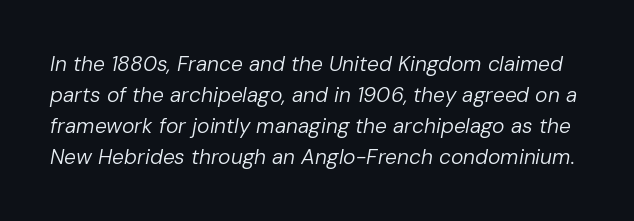
The image shows 21 px text type, italic (leaning right); set normal line spacing (1.47x), normal letter spacing, not underlined.
